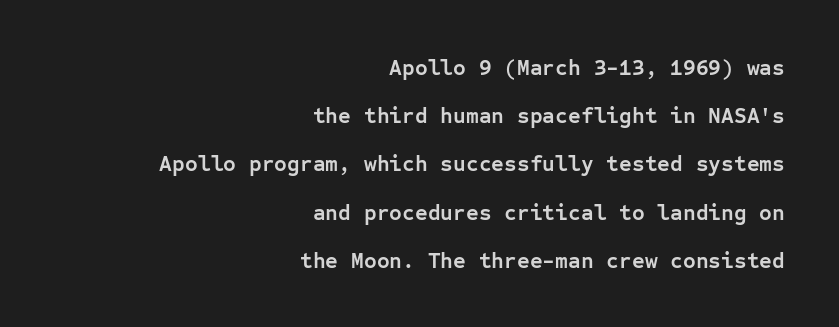
Typographic density is high because the face is bold. Caption: standard tracking, unaltered. Does the copy run flush right? Yes — the right margin is perfectly even. Only glyphs here, with clear space below each row.
